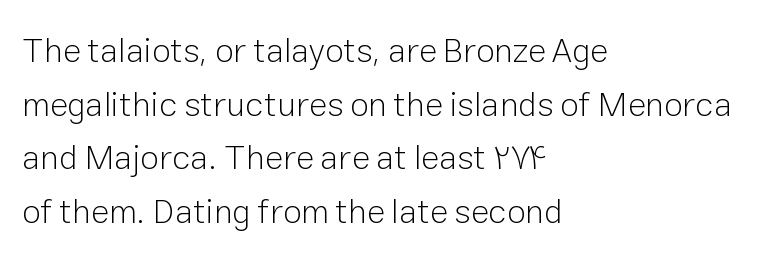
{"serif": "no", "italic": "no", "bold": "no", "weight": "light", "width": "normal", "stroke_contrast": "low", "x_height": "medium", "monospaced": "no", "underline": "no", "align": "left", "line_spacing": "normal", "line_spacing_ratio": 1.58, "letter_spacing": "normal", "letter_spacing_em": 0.0, "glyph_px": 34}
